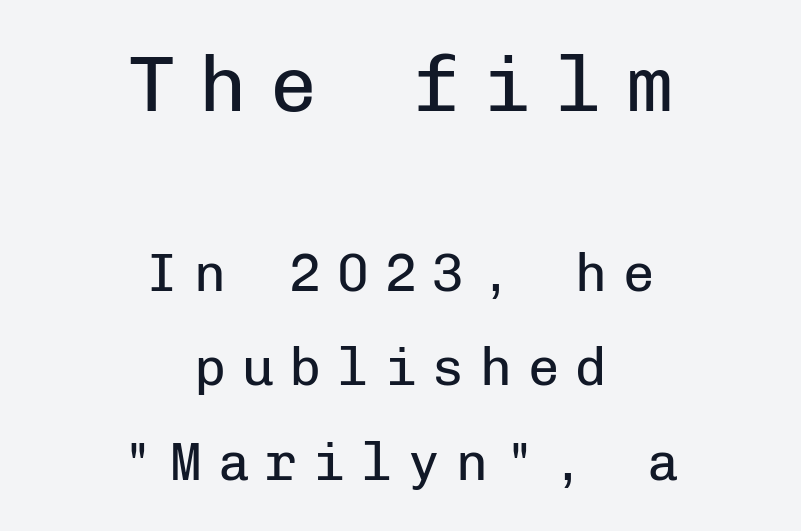
{"serif": "no", "italic": "no", "bold": "no", "weight": "regular", "width": "normal", "stroke_contrast": "low", "x_height": "medium", "monospaced": "yes", "underline": "no", "align": "center", "line_spacing_ratio": 1.79, "letter_spacing": "wide", "letter_spacing_em": 0.3, "larger_block": "first", "size_ratio": 1.49, "glyph_px": 79}
